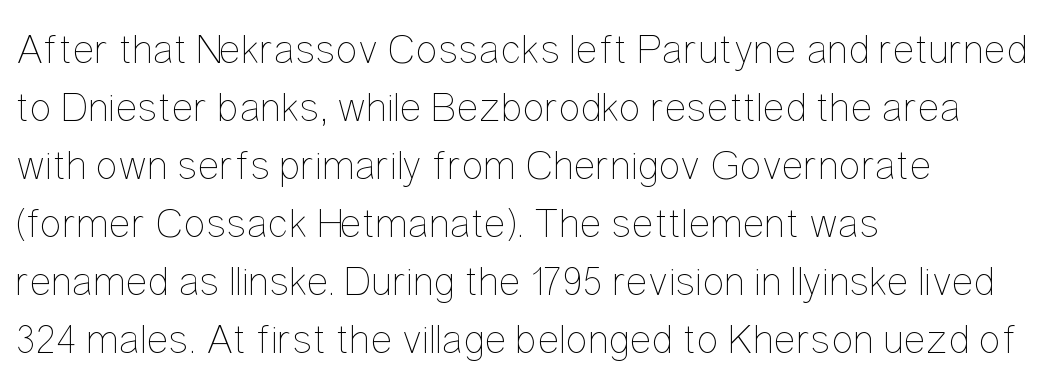
{"italic": "no", "bold": "no", "weight": "thin", "width": "condensed", "stroke_contrast": "low", "x_height": "medium", "monospaced": "no", "underline": "no", "align": "left", "line_spacing": "normal", "line_spacing_ratio": 1.38, "letter_spacing": "normal", "letter_spacing_em": 0.0, "glyph_px": 42}
